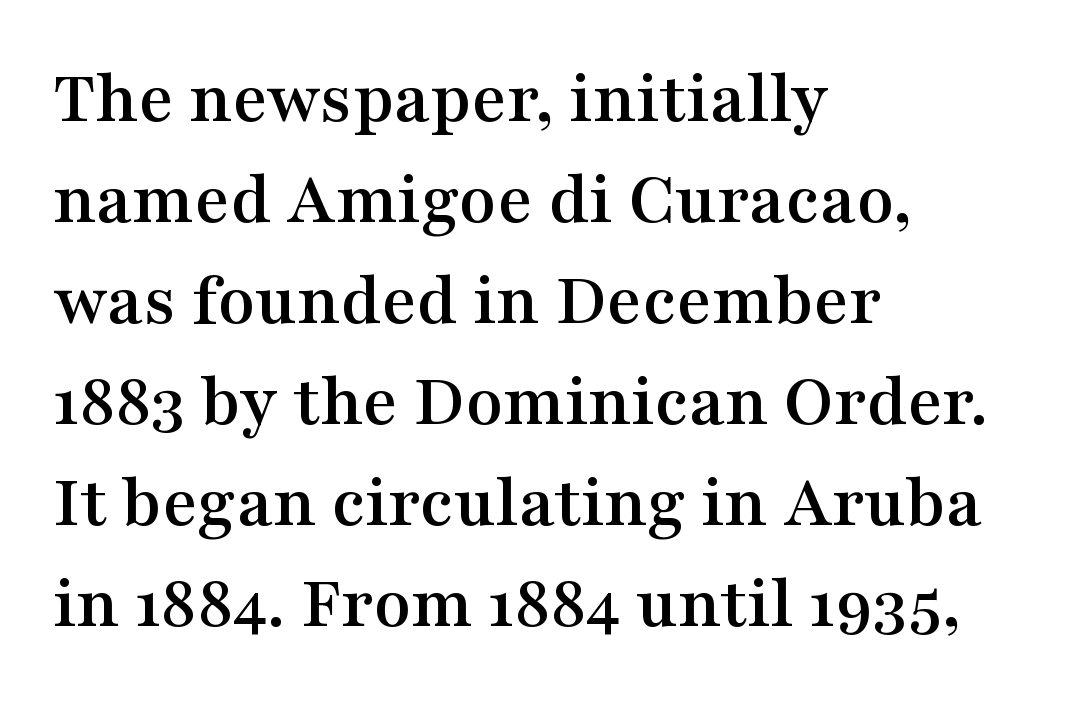
{"serif": "yes", "italic": "no", "width": "wide", "stroke_contrast": "medium", "x_height": "medium", "monospaced": "no", "underline": "no", "align": "left", "line_spacing": "normal", "line_spacing_ratio": 1.33, "letter_spacing": "normal", "letter_spacing_em": 0.0, "glyph_px": 76}
